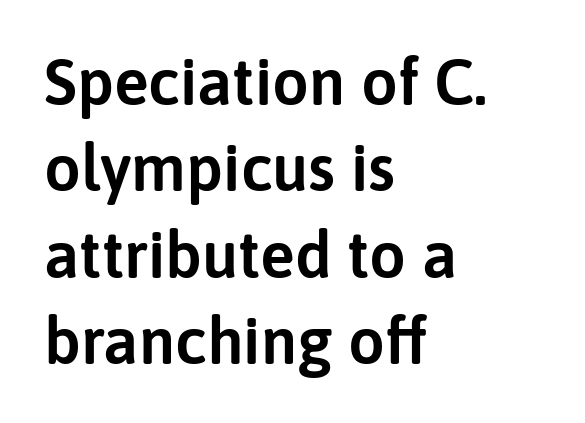
Q: Is the text italic (slanted)? A: No, it is upright.
Q: Is the typeface a serif or a sans-serif typeface? A: Sans-serif.
Q: Is the text underlined? A: No.
Q: How is the paragraph aligned? A: Left-aligned.
Q: Is the spacing between letters normal or unusually wide? A: Normal.
Q: Is the spacing between lines tight, normal or loose? A: Normal.
Q: Width (condensed, normal, or wide)? A: Normal.
Q: Stroke contrast? A: Low.
Q: x-height? A: Medium.
Q: Monospaced? A: No.
